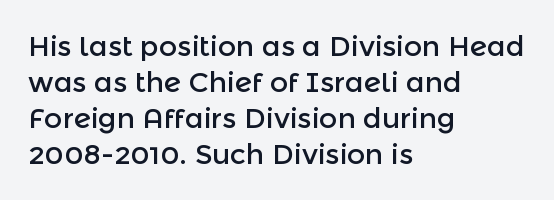
Italic? Not at all — the glyphs are vertical. Bare-footed words on every line. Spacing verdict: proportional, widths tailored to each character. Does extra space separate the letters? No, they use regular spacing. Are there feet on the stems? There aren't — it's a sans. Vertical spacing — default.
